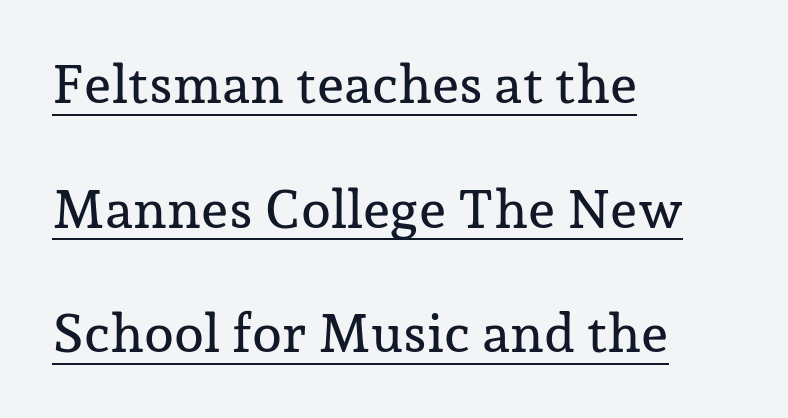
Q: Is the text italic (slanted)? A: No, it is upright.
Q: Is the typeface a serif or a sans-serif typeface? A: Serif.
Q: Is the text underlined? A: Yes.
Q: How is the paragraph aligned? A: Left-aligned.
Q: Is the spacing between letters normal or unusually wide? A: Normal.
Q: Is the spacing between lines tight, normal or loose? A: Loose.
Q: Width (condensed, normal, or wide)? A: Normal.
Q: Stroke contrast? A: Low.
Q: x-height? A: Medium.
Q: Monospaced? A: No.
